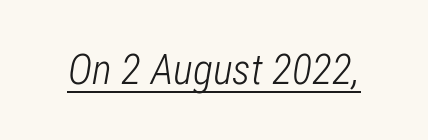
The image shows 42 px light, condensed type, italic (leaning right); set normal letter spacing, underlined; low stroke contrast and a medium x-height.
